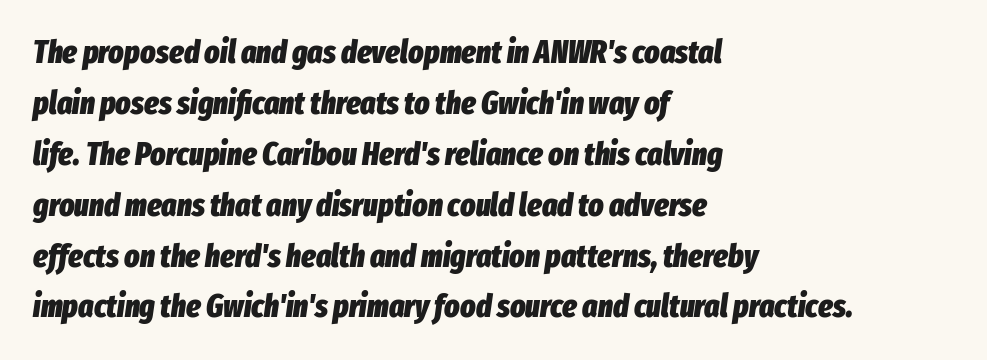
{"italic": "yes", "lean": "right", "slant_degrees": 8, "bold": "yes", "weight": "heavy", "width": "condensed", "stroke_contrast": "low", "x_height": "medium", "monospaced": "no", "underline": "no", "align": "left", "line_spacing": "normal", "line_spacing_ratio": 1.59, "letter_spacing": "normal", "letter_spacing_em": 0.0, "glyph_px": 32}
